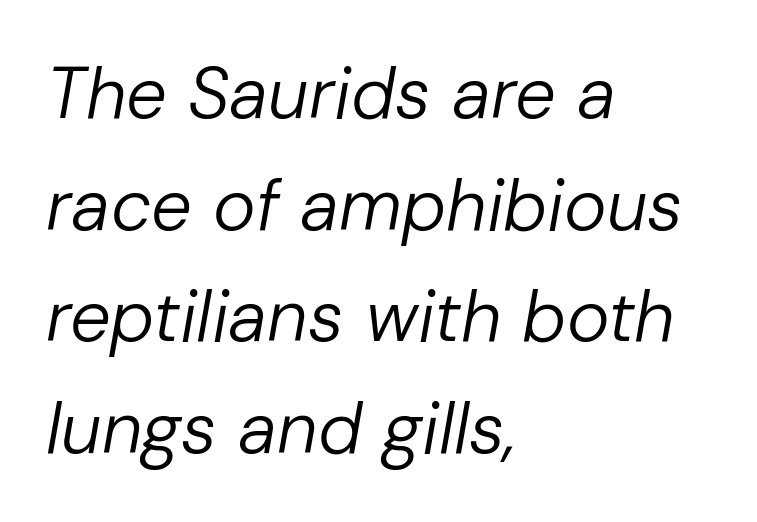
Q: Is the text bold? A: No.
Q: Is the text italic (slanted)? A: Yes, it leans right by about 10 degrees.
Q: Is the text underlined? A: No.
Q: How is the paragraph aligned? A: Left-aligned.
Q: Is the spacing between letters normal or unusually wide? A: Normal.
Q: Is the spacing between lines tight, normal or loose? A: Normal.
Q: Width (condensed, normal, or wide)? A: Normal.
Q: Stroke contrast? A: Low.
Q: x-height? A: Medium.
Q: Monospaced? A: No.
